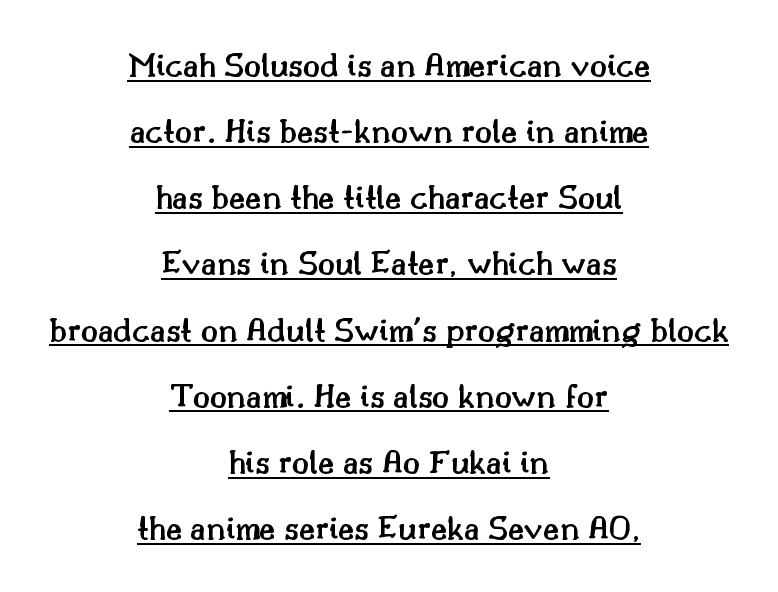
{"serif": "yes", "italic": "no", "bold": "semi", "weight": "semibold", "width": "normal", "stroke_contrast": "medium", "x_height": "small", "monospaced": "no", "underline": "yes", "align": "center", "line_spacing_ratio": 1.89, "letter_spacing": "normal", "letter_spacing_em": 0.0, "glyph_px": 35}
